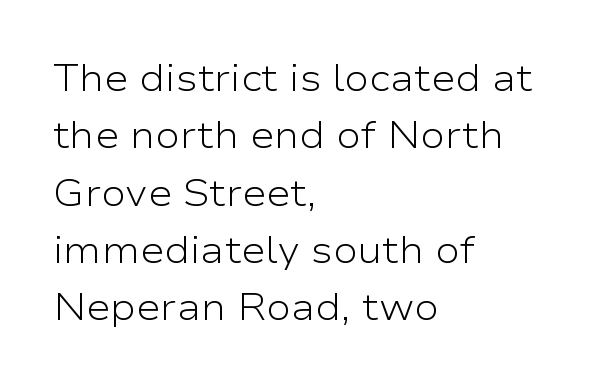
{"serif": "no", "italic": "no", "bold": "no", "weight": "light", "width": "wide", "stroke_contrast": "low", "x_height": "medium", "monospaced": "no", "underline": "no", "align": "left", "line_spacing": "normal", "line_spacing_ratio": 1.55, "letter_spacing": "normal", "letter_spacing_em": 0.0, "glyph_px": 37}
